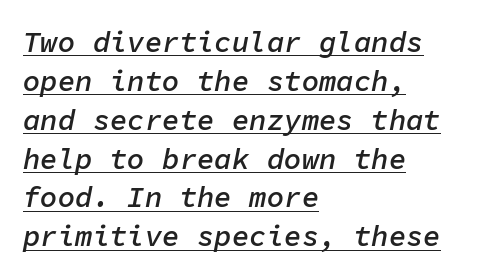
This sample keeps an unexceptional amount of space between lines. The compositor pushed each line to the left boundary. This rendering leaves character spacing at its baseline value. Students, this is semibold: more ink than regular, less than bold.
